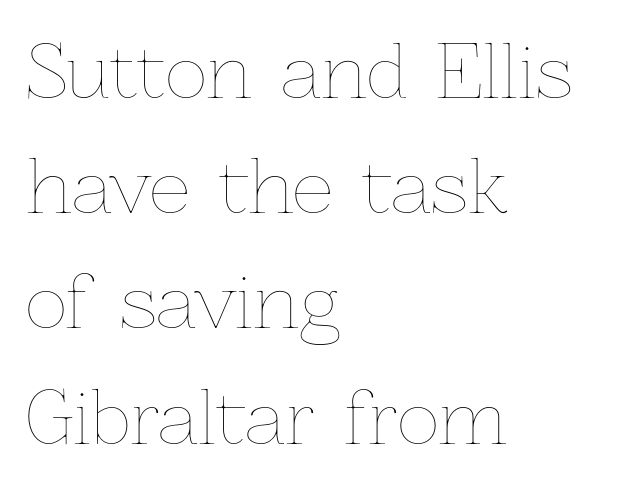
Compared with typical body copy, the letter spacing here is the same. Typeset ragged right — the left edge is the straight one. Each letter keeps its own natural width here, so spacing adapts to shape. Compared with a typical body face, this is equally light or lighter still.
